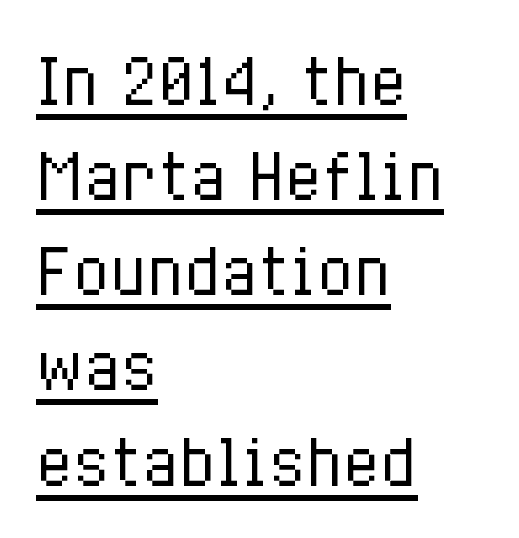
The image shows 61 px regular-weight, condensed type, upright; set left-aligned, normal line spacing (1.56x), normal letter spacing, underlined; low stroke contrast and a medium x-height.
